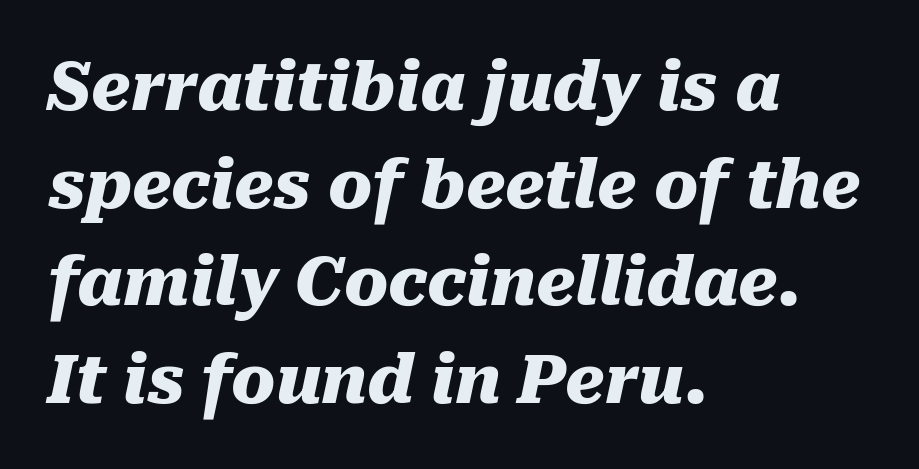
Q: Is the text bold? A: Yes.
Q: Is the text italic (slanted)? A: Yes, it leans right by about 10 degrees.
Q: Is the text underlined? A: No.
Q: How is the paragraph aligned? A: Left-aligned.
Q: Is the spacing between letters normal or unusually wide? A: Normal.
Q: Is the spacing between lines tight, normal or loose? A: Normal.
Q: Width (condensed, normal, or wide)? A: Normal.
Q: Stroke contrast? A: Medium.
Q: x-height? A: Medium.
Q: Monospaced? A: No.
